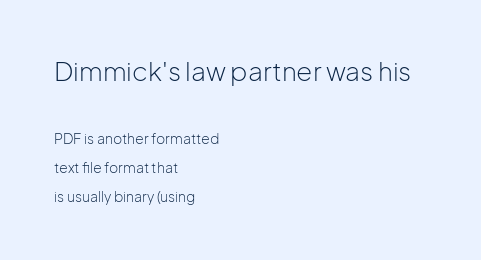
The rendering uses a large line-height, opening up the rows. The space directly below the letters is spotless. In CSS terms this would be text-align: left. Which of the two is more prominent by size? The first, at the top. Every stem runs plumb, perpendicular to the baseline.
